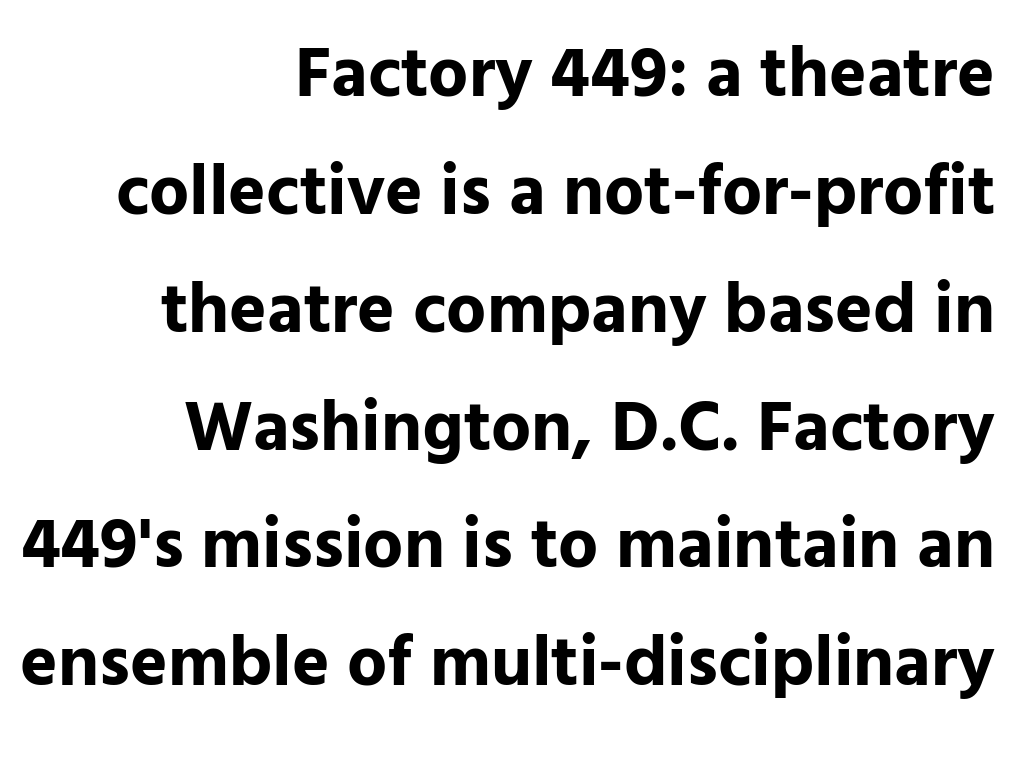
{"serif": "no", "italic": "no", "bold": "yes", "weight": "bold", "width": "normal", "stroke_contrast": "low", "x_height": "medium", "monospaced": "no", "underline": "no", "align": "right", "line_spacing": "normal", "line_spacing_ratio": 1.66, "letter_spacing": "normal", "letter_spacing_em": 0.0, "glyph_px": 71}
